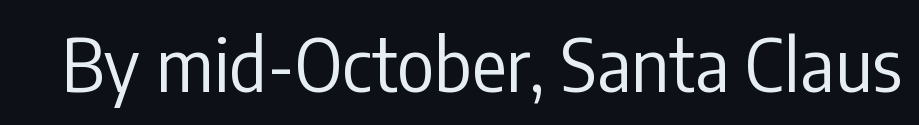
Q: Is the text bold? A: No.
Q: Is the text italic (slanted)? A: No, it is upright.
Q: Is the typeface a serif or a sans-serif typeface? A: Sans-serif.
Q: Is the text underlined? A: No.
Q: Is the spacing between letters normal or unusually wide? A: Normal.
Q: Width (condensed, normal, or wide)? A: Condensed.
Q: Stroke contrast? A: Low.
Q: x-height? A: Medium.
Q: Monospaced? A: No.
